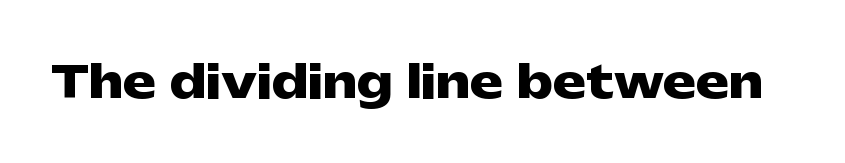
{"serif": "no", "italic": "no", "bold": "yes", "weight": "heavy", "width": "wide", "stroke_contrast": "low", "x_height": "medium", "monospaced": "no", "underline": "no", "letter_spacing": "normal", "letter_spacing_em": 0.0, "glyph_px": 44}
